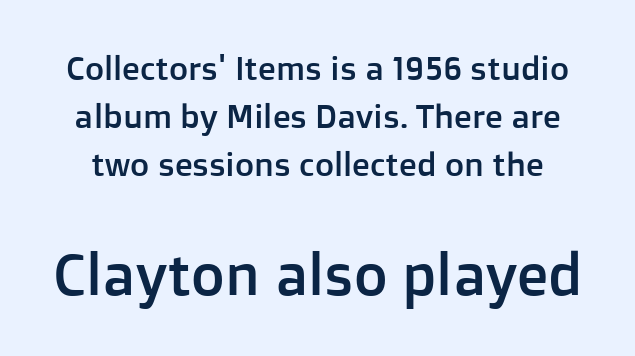
{"serif": "no", "italic": "no", "width": "normal", "stroke_contrast": "low", "x_height": "medium", "monospaced": "no", "underline": "no", "line_spacing": "normal", "line_spacing_ratio": 1.45, "letter_spacing": "normal", "letter_spacing_em": 0.0, "larger_block": "second", "size_ratio": 1.76, "glyph_px": 58}
